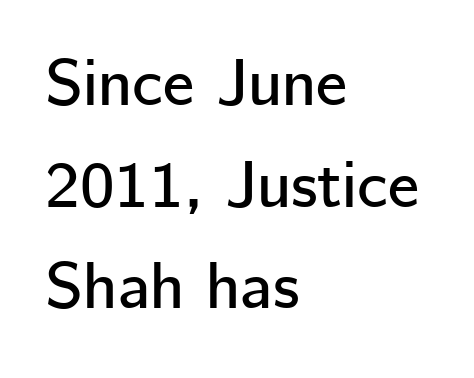
{"serif": "no", "italic": "no", "width": "normal", "stroke_contrast": "low", "x_height": "medium", "monospaced": "no", "underline": "no", "align": "left", "line_spacing": "normal", "line_spacing_ratio": 1.54, "letter_spacing": "normal", "letter_spacing_em": 0.0, "glyph_px": 66}
